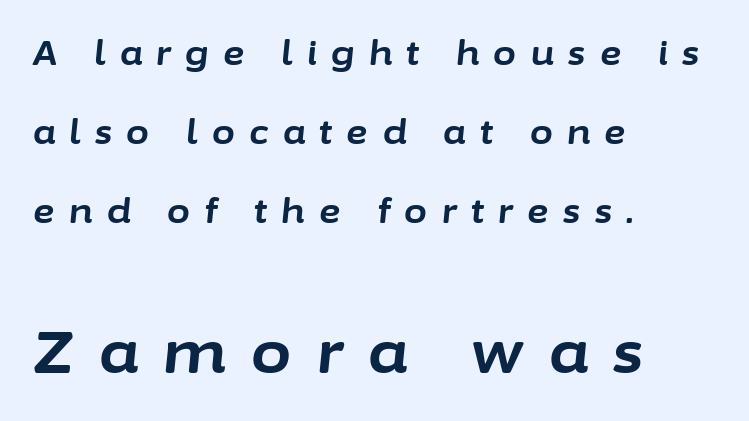
{"italic": "yes", "lean": "right", "slant_degrees": 6, "bold": "yes", "weight": "bold", "width": "normal", "stroke_contrast": "low", "x_height": "medium", "monospaced": "no", "underline": "no", "align": "left", "line_spacing": "loose", "line_spacing_ratio": 2.4, "letter_spacing": "wide", "letter_spacing_em": 0.44, "larger_block": "second", "size_ratio": 1.76, "glyph_px": 58}
